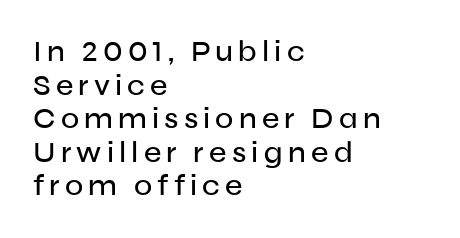
{"serif": "no", "italic": "no", "width": "normal", "stroke_contrast": "low", "x_height": "medium", "monospaced": "no", "underline": "no", "align": "left", "line_spacing": "tight", "line_spacing_ratio": 1.12, "glyph_px": 30}
